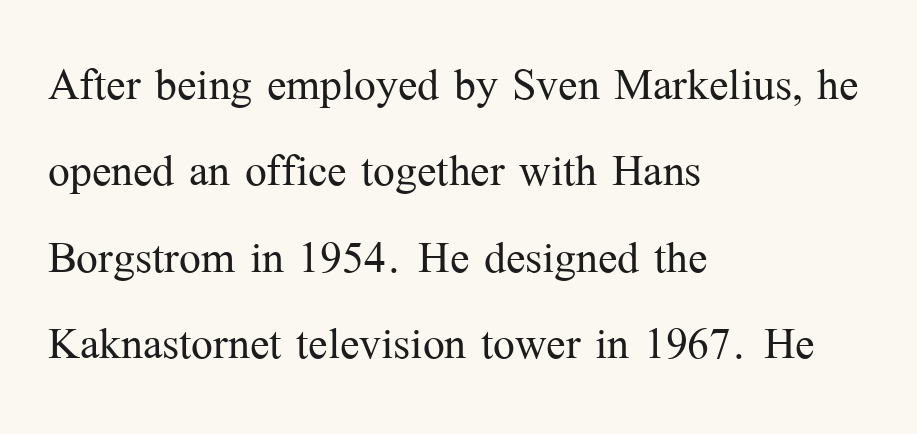
{"serif": "yes", "italic": "no", "bold": "no", "weight": "light", "width": "normal", "stroke_contrast": "medium", "x_height": "medium", "monospaced": "no", "underline": "no", "align": "left", "line_spacing": "normal", "line_spacing_ratio": 1.49, "letter_spacing": "normal", "letter_spacing_em": 0.0, "glyph_px": 58}
